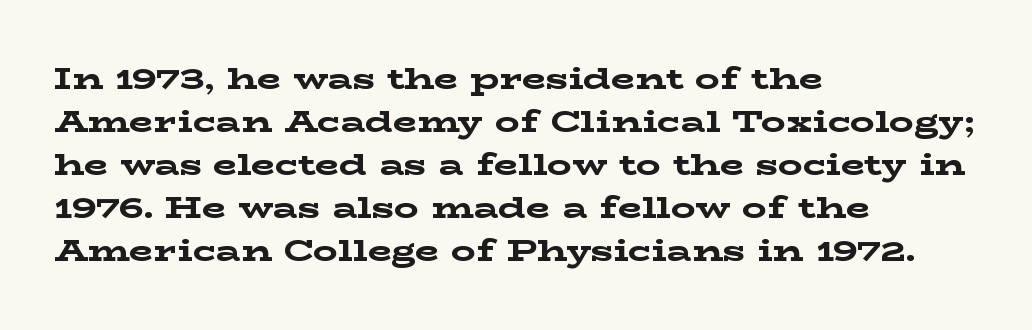
The face used here is rendered with its standard letterfit. Check under the words: just untouched page. Tall strokes in this sample are plumb rather than angled. Stroke thickness is high; the sample reads as a true bold.
